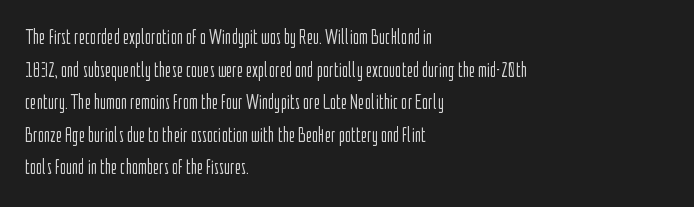
{"italic": "no", "bold": "no", "underline": "no", "align": "left", "line_spacing": "normal", "line_spacing_ratio": 1.55, "letter_spacing": "normal", "letter_spacing_em": 0.0, "glyph_px": 21}
